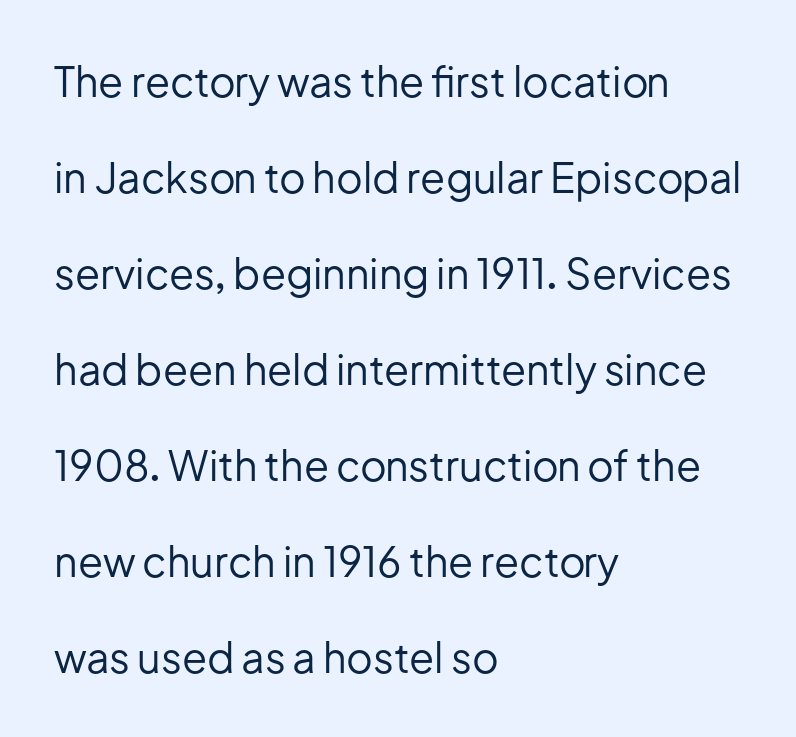
Just letters on the line, the space beneath them empty. Line spacing here is loose. Character widths vary here, with narrow letters taking less room than wide ones. The text block is weighted toward the left margin, trailing off unevenly rightward.
